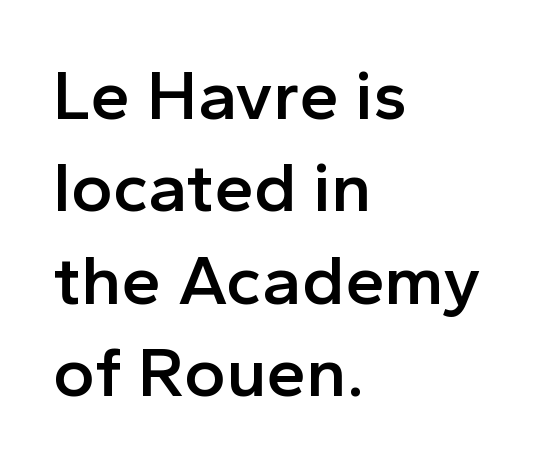
The image shows 71 px semibold sans-serif type, upright; set left-aligned, normal line spacing (1.3x), normal letter spacing, not underlined; a medium x-height.
